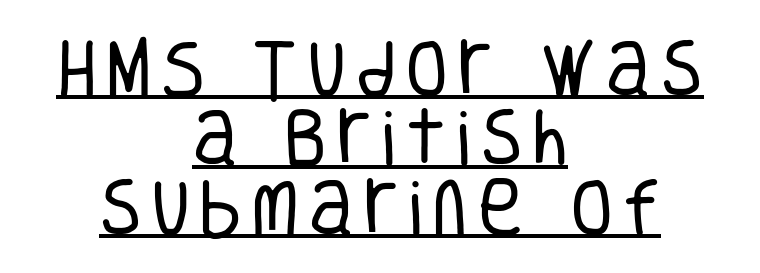
The image shows 63 px regular-weight, condensed sans-serif type, upright; set centered, tight line spacing (1.1x), underlined; low stroke contrast and a large x-height.
